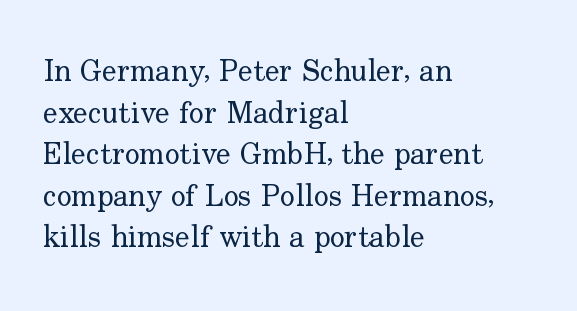
{"serif": "yes", "italic": "no", "bold": "no", "weight": "regular", "width": "normal", "stroke_contrast": "low", "x_height": "small", "monospaced": "no", "underline": "no", "align": "left", "line_spacing": "normal", "line_spacing_ratio": 1.34, "letter_spacing": "normal", "letter_spacing_em": 0.0, "glyph_px": 31}
